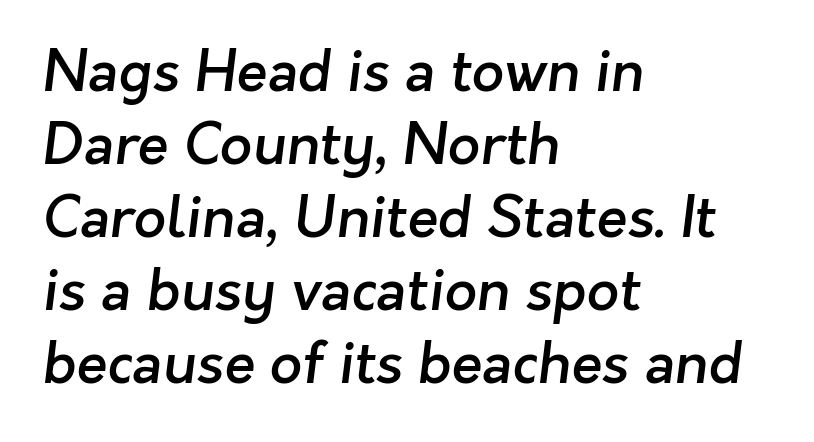
The image shows 57 px semibold sans-serif type; set left-aligned, normal line spacing (1.28x), normal letter spacing, not underlined; low stroke contrast and a medium x-height.
